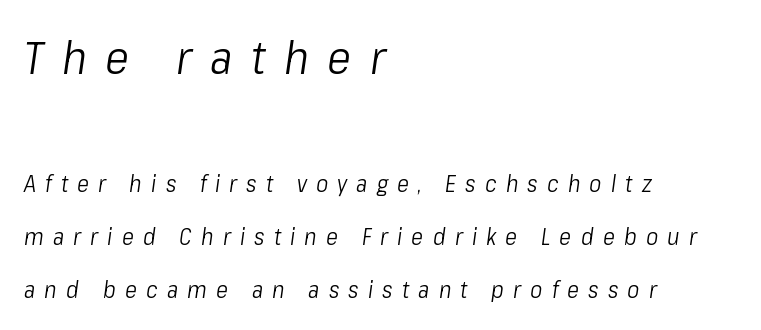
Rendered with sloped, italic letterforms. Honestly, there is no underline to notice here at all. A typesetter would call this proportional, since set widths differ per character. What's the leading like? Stretched, with rows far apart. The block sitting higher on the canvas is the one with enlarged characters. The tracking reads as deliberately expanded to a designer's eye.
